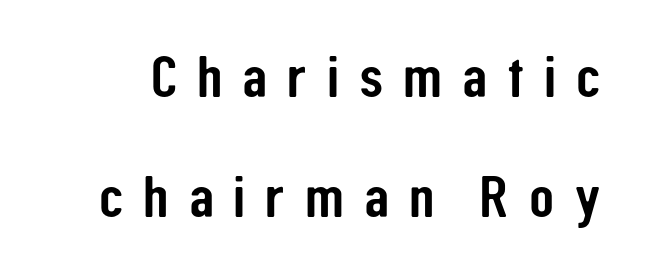
Q: Is the text italic (slanted)? A: No, it is upright.
Q: Is the typeface a serif or a sans-serif typeface? A: Sans-serif.
Q: Is the text underlined? A: No.
Q: Is the spacing between letters normal or unusually wide? A: Unusually wide.
Q: Is the spacing between lines tight, normal or loose? A: Loose.
Q: Width (condensed, normal, or wide)? A: Condensed.
Q: Stroke contrast? A: Low.
Q: x-height? A: Medium.
Q: Monospaced? A: No.
